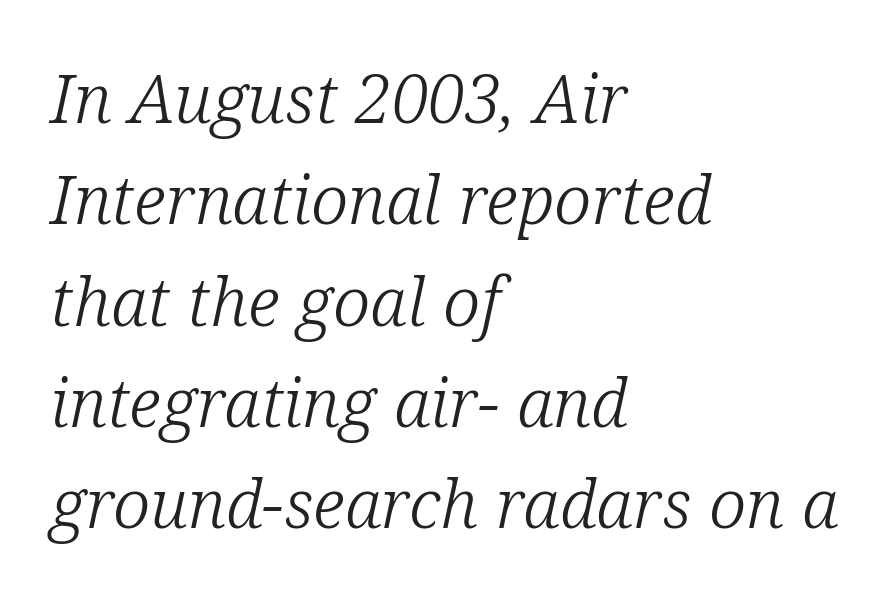
The image shows 68 px light serif type, italic (leaning right); set left-aligned, normal line spacing (1.49x), normal letter spacing, not underlined; low stroke contrast and a medium x-height.
